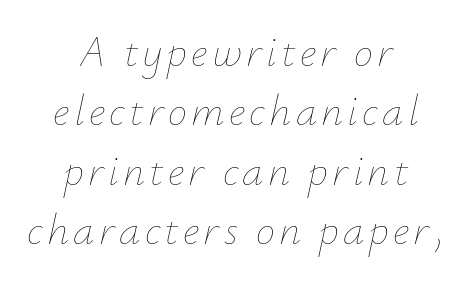
{"italic": "yes", "lean": "right", "slant_degrees": 12, "bold": "no", "weight": "thin", "width": "normal", "stroke_contrast": "low", "x_height": "small", "monospaced": "no", "underline": "no", "align": "center", "line_spacing": "normal", "line_spacing_ratio": 1.38, "glyph_px": 43}
